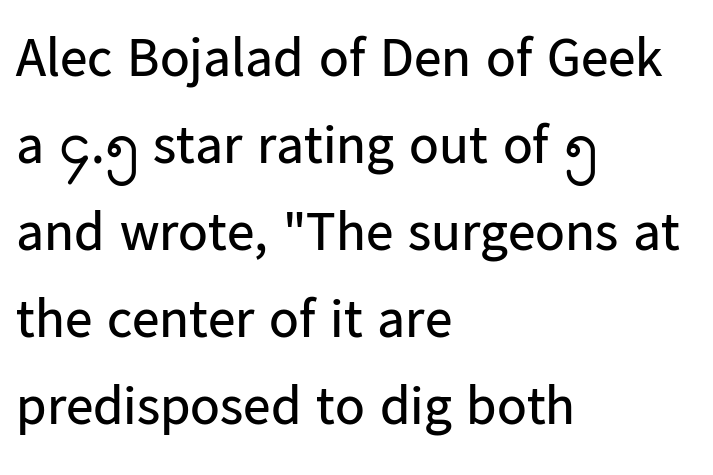
The image shows 55 px regular-weight sans-serif type, upright; set left-aligned, normal line spacing (1.58x), normal letter spacing, not underlined; low stroke contrast and a medium x-height.
